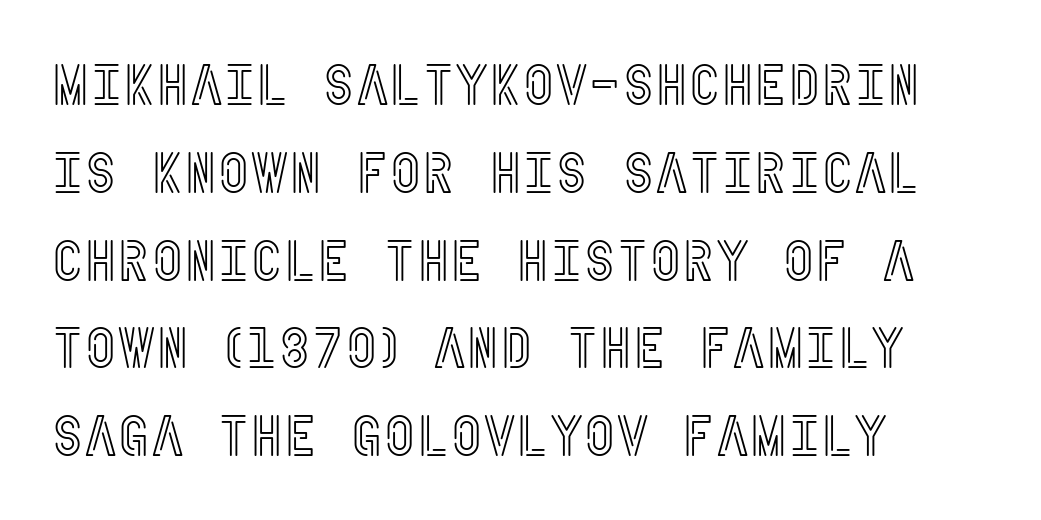
Q: Is the text italic (slanted)? A: No, it is upright.
Q: Is the text underlined? A: No.
Q: How is the paragraph aligned? A: Left-aligned.
Q: Is the spacing between letters normal or unusually wide? A: Normal.
Q: Is the spacing between lines tight, normal or loose? A: Normal.
Q: Width (condensed, normal, or wide)? A: Condensed.
Q: x-height? A: Large.
